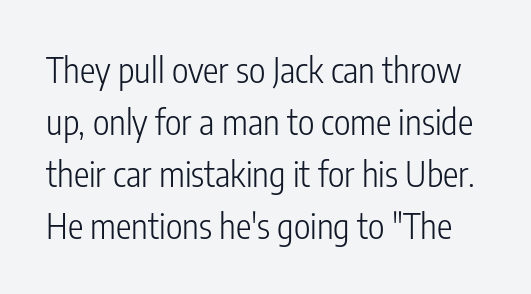
Q: Is the text bold? A: No.
Q: Is the text italic (slanted)? A: No, it is upright.
Q: Is the typeface a serif or a sans-serif typeface? A: Sans-serif.
Q: Is the text underlined? A: No.
Q: Is the spacing between letters normal or unusually wide? A: Normal.
Q: Is the spacing between lines tight, normal or loose? A: Normal.
Q: Width (condensed, normal, or wide)? A: Condensed.
Q: Stroke contrast? A: Low.
Q: x-height? A: Medium.
Q: Monospaced? A: No.
